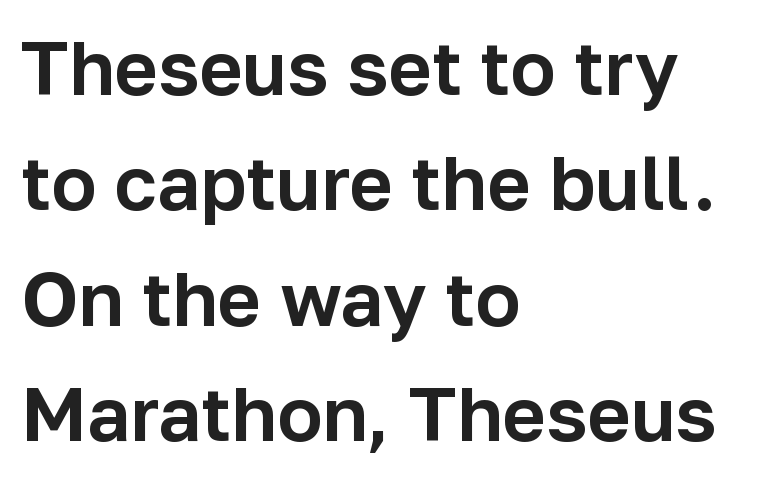
Q: Is the text italic (slanted)? A: No, it is upright.
Q: Is the typeface a serif or a sans-serif typeface? A: Sans-serif.
Q: Is the text underlined? A: No.
Q: How is the paragraph aligned? A: Left-aligned.
Q: Is the spacing between letters normal or unusually wide? A: Normal.
Q: Is the spacing between lines tight, normal or loose? A: Normal.
Q: Width (condensed, normal, or wide)? A: Normal.
Q: Stroke contrast? A: Low.
Q: x-height? A: Medium.
Q: Monospaced? A: No.
